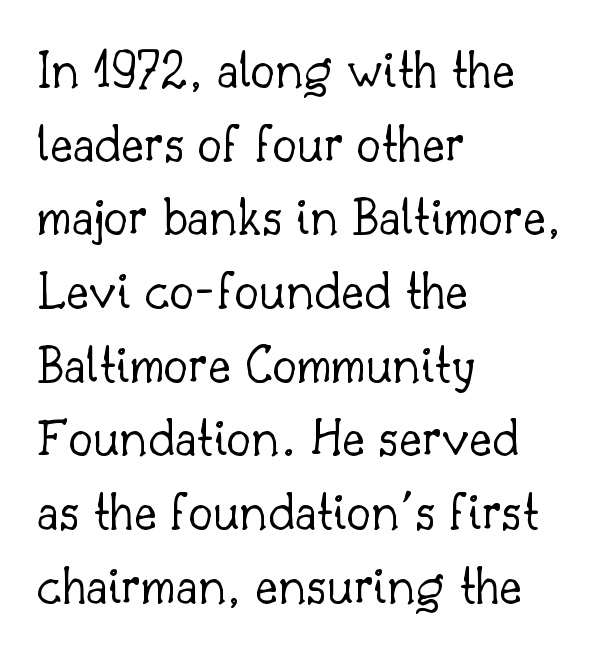
The image shows 55 px light type, upright; set left-aligned, normal line spacing (1.34x), normal letter spacing, not underlined; low stroke contrast and a small x-height.
